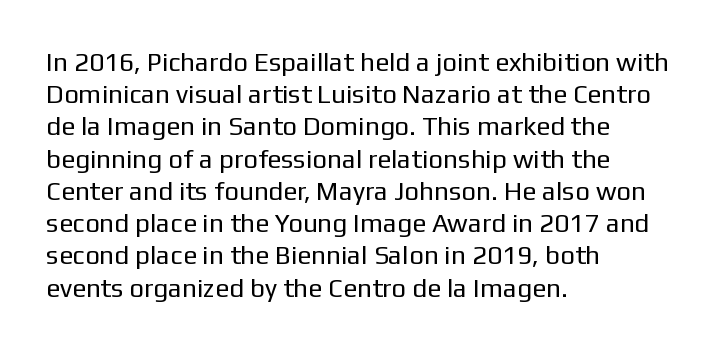
No letter is thick-stroked: the sample isn't bold. The lettering stays uniformly vertical, giving the passage a roman look. This sample uses plain, unmodified letter spacing. These lines stack with their left ends in a neat column. The gap between lines stays unmarked.
